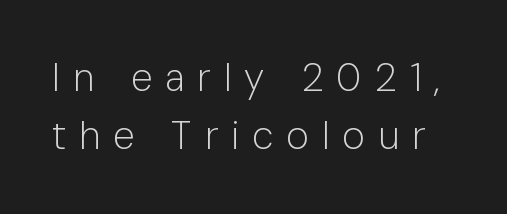
Q: Is the text bold? A: No.
Q: Is the text italic (slanted)? A: No, it is upright.
Q: Is the typeface a serif or a sans-serif typeface? A: Sans-serif.
Q: Is the text underlined? A: No.
Q: Is the spacing between letters normal or unusually wide? A: Unusually wide.
Q: Is the spacing between lines tight, normal or loose? A: Normal.
Q: Width (condensed, normal, or wide)? A: Normal.
Q: Stroke contrast? A: Low.
Q: x-height? A: Medium.
Q: Monospaced? A: No.
